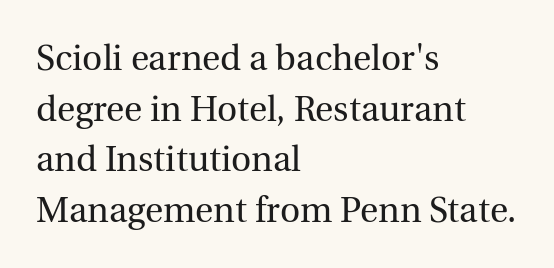
Q: Is the text bold? A: No.
Q: Is the text italic (slanted)? A: No, it is upright.
Q: Is the typeface a serif or a sans-serif typeface? A: Serif.
Q: Is the text underlined? A: No.
Q: How is the paragraph aligned? A: Left-aligned.
Q: Is the spacing between letters normal or unusually wide? A: Normal.
Q: Is the spacing between lines tight, normal or loose? A: Normal.
Q: Width (condensed, normal, or wide)? A: Normal.
Q: x-height? A: Medium.
Q: Monospaced? A: No.
